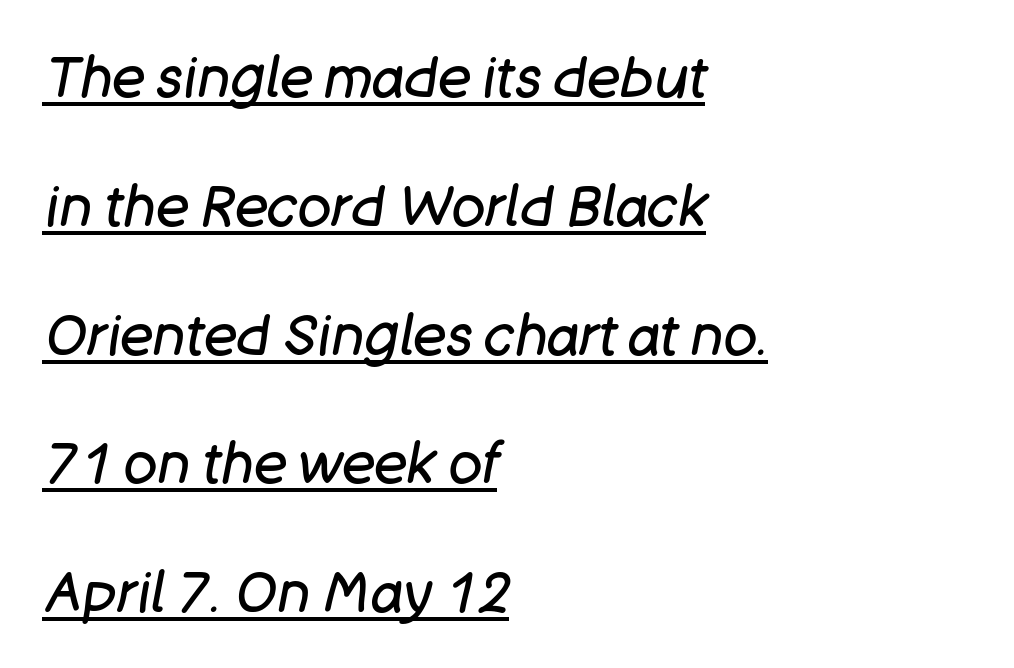
{"italic": "yes", "lean": "right", "slant_degrees": 11, "bold": "no", "weight": "regular", "width": "normal", "stroke_contrast": "low", "x_height": "large", "monospaced": "no", "underline": "yes", "align": "left", "line_spacing": "loose", "line_spacing_ratio": 2.3, "letter_spacing": "normal", "letter_spacing_em": 0.0, "glyph_px": 56}
